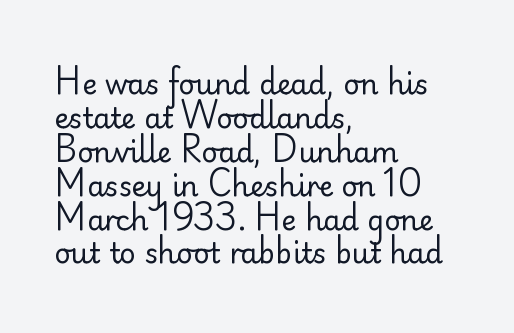
Q: Is the text bold? A: No.
Q: Is the text italic (slanted)? A: No, it is upright.
Q: Is the typeface a serif or a sans-serif typeface? A: Sans-serif.
Q: Is the text underlined? A: No.
Q: How is the paragraph aligned? A: Left-aligned.
Q: Is the spacing between letters normal or unusually wide? A: Normal.
Q: Width (condensed, normal, or wide)? A: Normal.
Q: Stroke contrast? A: Low.
Q: x-height? A: Small.
Q: Monospaced? A: No.
